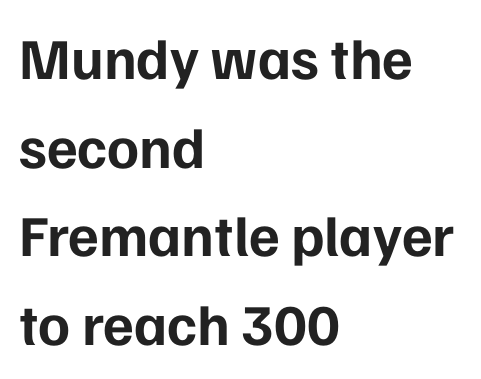
{"serif": "no", "italic": "no", "bold": "yes", "weight": "bold", "width": "normal", "stroke_contrast": "low", "x_height": "medium", "monospaced": "no", "underline": "no", "align": "left", "line_spacing": "normal", "line_spacing_ratio": 1.53, "letter_spacing": "normal", "letter_spacing_em": 0.0, "glyph_px": 58}
